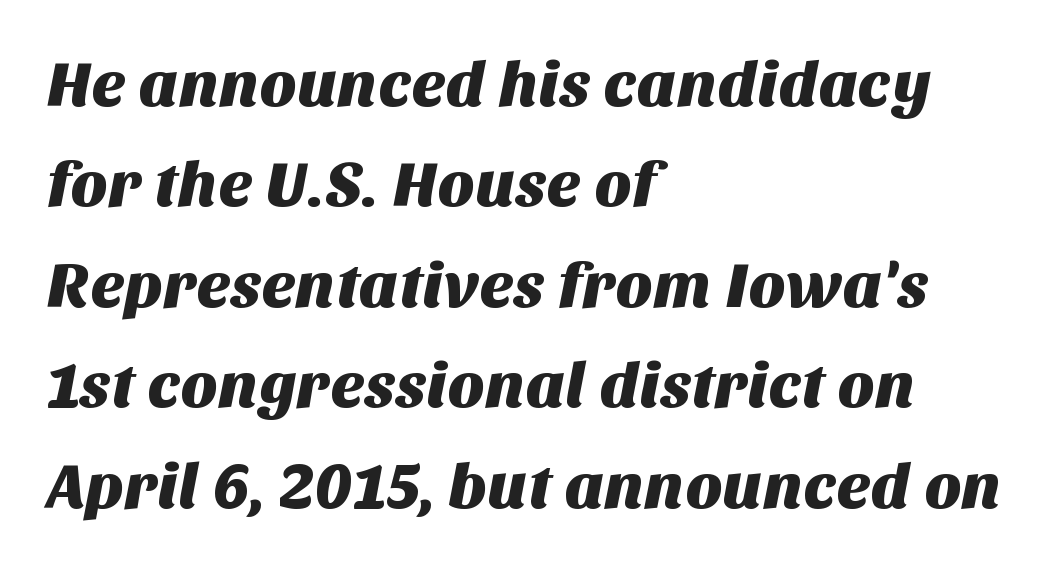
Q: Is the typeface a serif or a sans-serif typeface? A: Sans-serif.
Q: Is the text underlined? A: No.
Q: How is the paragraph aligned? A: Left-aligned.
Q: Is the spacing between letters normal or unusually wide? A: Normal.
Q: Is the spacing between lines tight, normal or loose? A: Normal.
Q: Width (condensed, normal, or wide)? A: Normal.
Q: Stroke contrast? A: Medium.
Q: x-height? A: Large.
Q: Monospaced? A: No.
